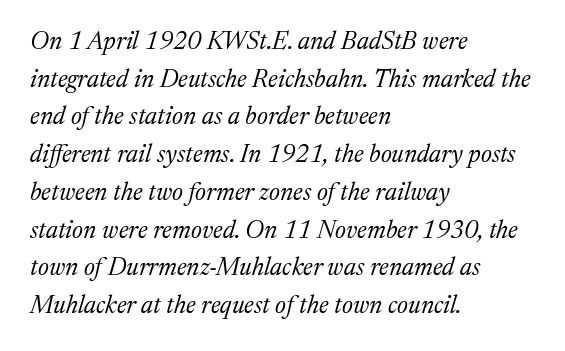
The passage shown leans; its letterforms are oblique. This rendering features lettering with no underline. Does the copy run flush right? No — it runs flush left. Here the glyphs are tracked normally, forming tight word shapes.
